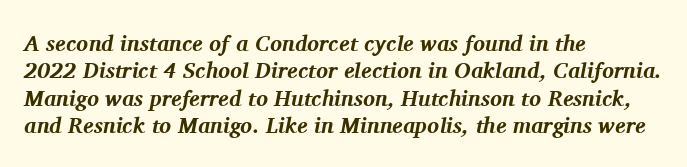
The image shows 22 px bold type, italic (leaning right); set left-aligned, line spacing 1.24x, normal letter spacing, not underlined.
